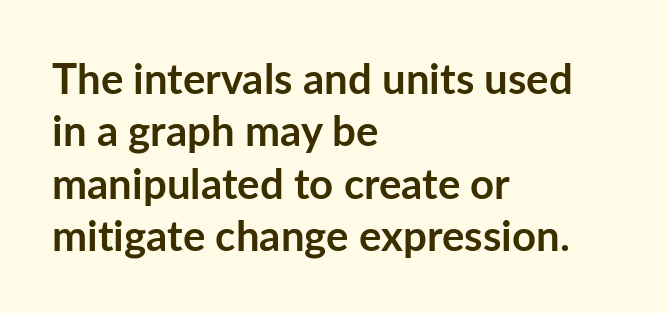
{"serif": "no", "italic": "no", "bold": "yes", "weight": "semibold", "width": "normal", "stroke_contrast": "low", "x_height": "medium", "monospaced": "no", "underline": "no", "align": "left", "line_spacing": "normal", "line_spacing_ratio": 1.25, "letter_spacing": "normal", "letter_spacing_em": 0.0, "glyph_px": 42}
